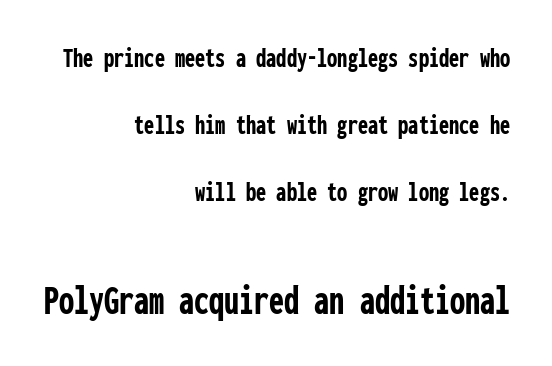
Strokes here are thick enough to call this a true bold. The passage shown is typed in a monospace face where columns stay perfectly aligned. Rows of type keep a wide berth in the vertical direction. Every stem runs plumb, perpendicular to the baseline. Letter spacing: default. The rag falls on the left side of this text block.
